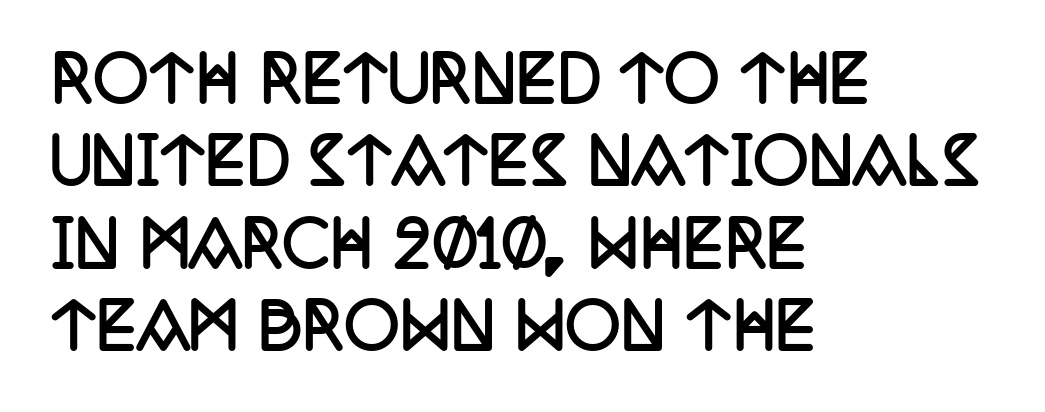
The image shows 61 px semibold, condensed serif type, upright; set left-aligned, normal line spacing (1.35x), normal letter spacing, not underlined; low stroke contrast and a large x-height.
